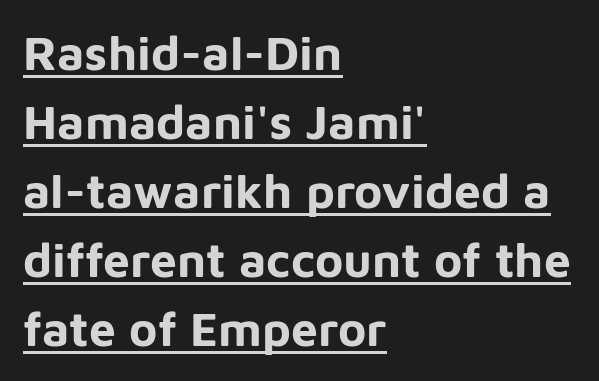
Spacing between characters is what you'd get straight out of the box. Tall strokes in this sample are plumb rather than angled. Look at the stroke-to-counter ratio: heavy, a bold. If you drew a ruler down the left edge, every line would touch it. Vertical spacing — default. The designer went with a sans here, leaving each stem footless.
